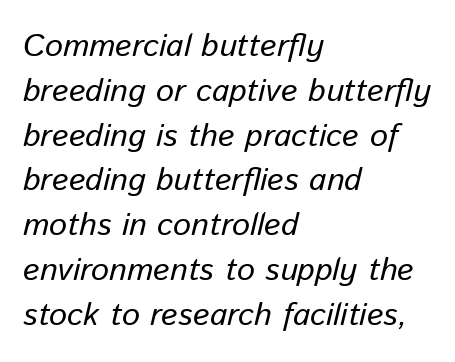
The image shows 32 px text type, italic (leaning right); set left-aligned, normal line spacing (1.4x), normal letter spacing, not underlined; low stroke contrast and a medium x-height.
